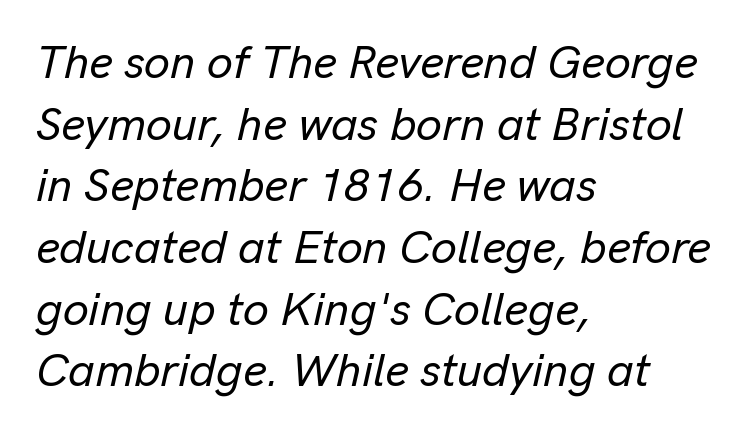
Q: Is the text italic (slanted)? A: Yes, it leans right by about 13 degrees.
Q: Is the text underlined? A: No.
Q: How is the paragraph aligned? A: Left-aligned.
Q: Is the spacing between letters normal or unusually wide? A: Normal.
Q: Is the spacing between lines tight, normal or loose? A: Normal.
Q: Width (condensed, normal, or wide)? A: Normal.
Q: Stroke contrast? A: Low.
Q: x-height? A: Medium.
Q: Monospaced? A: No.
